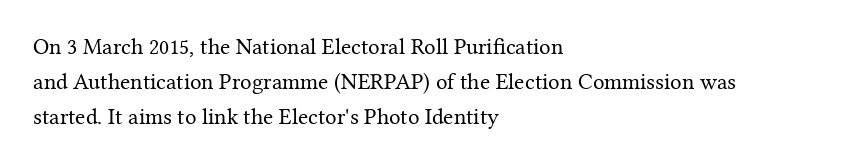
The image shows 23 px text type, upright; set left-aligned, normal line spacing (1.52x), normal letter spacing, not underlined.
